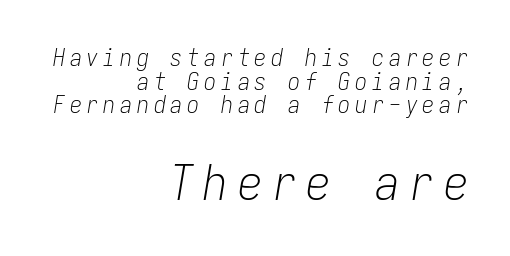
Q: Is the text bold? A: No.
Q: Is the text italic (slanted)? A: Yes, it leans right by about 9 degrees.
Q: Is the text underlined? A: No.
Q: How is the paragraph aligned? A: Right-aligned.
Q: Is the spacing between letters normal or unusually wide? A: Unusually wide.
Q: Is the spacing between lines tight, normal or loose? A: Tight.
Q: Which block of text is set in a larger size, the first (top) or the second (bottom)? A: The second (bottom) one.
Q: Width (condensed, normal, or wide)? A: Condensed.
Q: Stroke contrast? A: Low.
Q: x-height? A: Medium.
Q: Monospaced? A: Yes.
